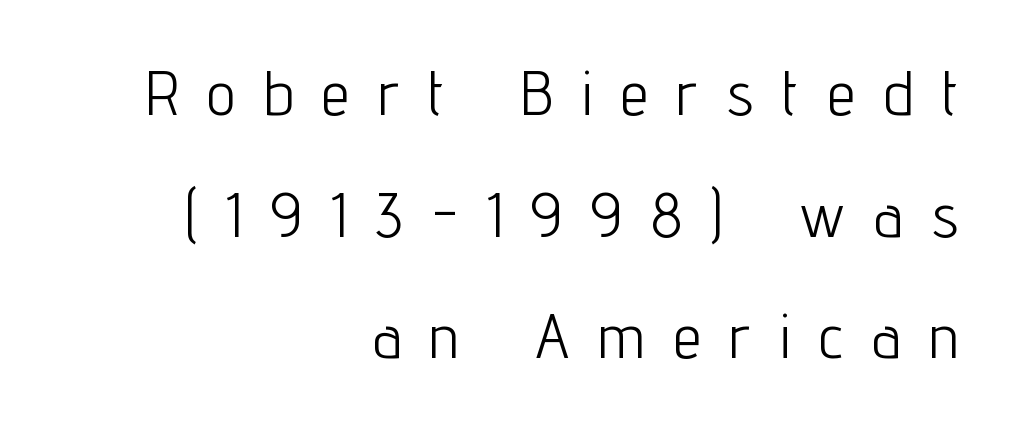
The image shows 63 px light, condensed sans-serif type, upright; set right-aligned, loose line spacing (1.93x), unusually wide letter spacing (+0.47 em), not underlined; low stroke contrast and a medium x-height.
